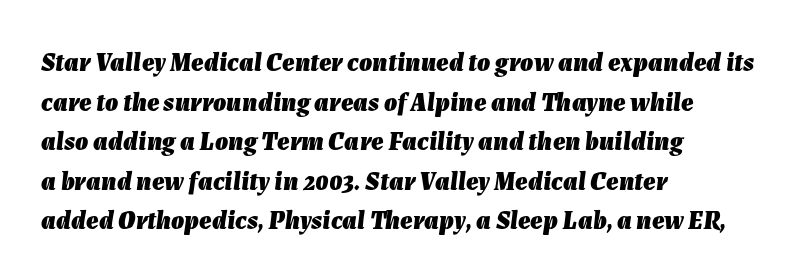
Q: Is the text bold? A: Yes.
Q: Is the text italic (slanted)? A: Yes, it leans right by about 7 degrees.
Q: Is the text underlined? A: No.
Q: How is the paragraph aligned? A: Left-aligned.
Q: Is the spacing between letters normal or unusually wide? A: Normal.
Q: Is the spacing between lines tight, normal or loose? A: Normal.
